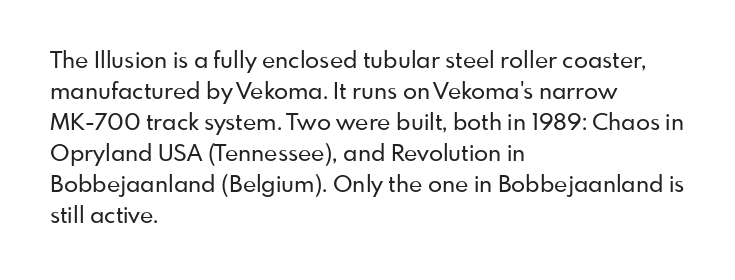
The designer left line spacing at the default. Glance below the letters and you will spot only blank space. The letters sit at their default tracking, neither squeezed nor spread. If you drew a line through each stem, it would be perfectly vertical. The compositor pushed each line to the left boundary.
